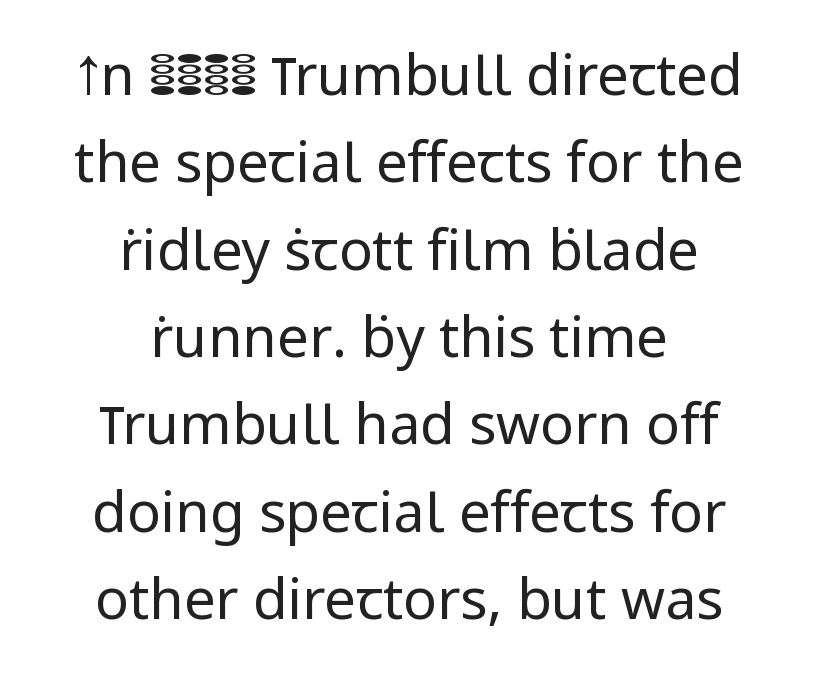
The image shows 56 px regular-weight sans-serif type, upright; set centered, normal line spacing (1.56x), normal letter spacing, not underlined; low stroke contrast and a medium x-height.
